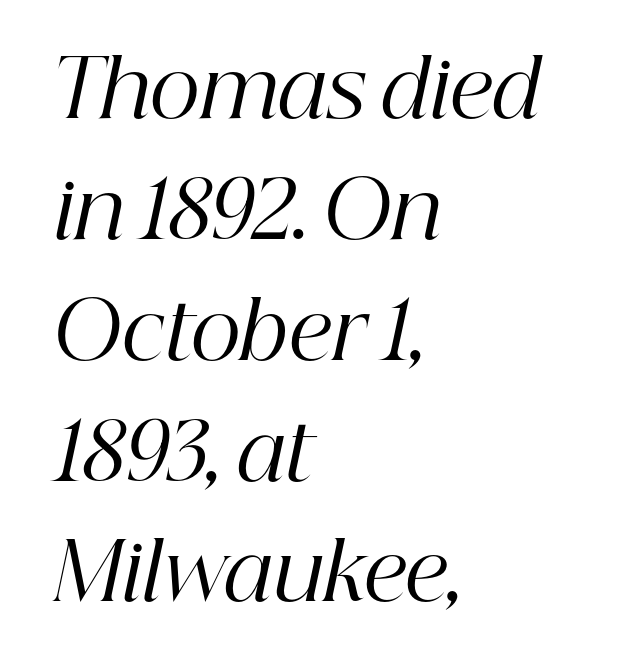
Nobody drew a line under any word here. A normal amount of white space separates one row of letters from the next. Observe the serifs anchoring each vertical stroke in this sample. Short note: letters normally spaced. The face used here is proportionally spaced, like ordinary book or web type. The typesetter chose a ragged-right arrangement here.
